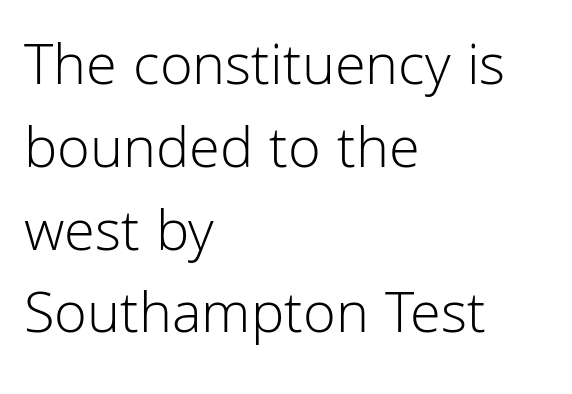
Q: Is the text bold? A: No.
Q: Is the text italic (slanted)? A: No, it is upright.
Q: Is the typeface a serif or a sans-serif typeface? A: Sans-serif.
Q: Is the text underlined? A: No.
Q: How is the paragraph aligned? A: Left-aligned.
Q: Is the spacing between letters normal or unusually wide? A: Normal.
Q: Is the spacing between lines tight, normal or loose? A: Normal.
Q: Width (condensed, normal, or wide)? A: Normal.
Q: Stroke contrast? A: Low.
Q: x-height? A: Medium.
Q: Monospaced? A: No.
